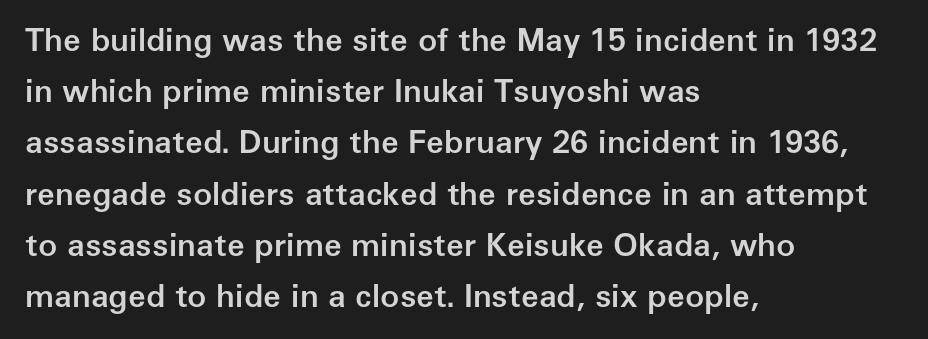
{"serif": "no", "italic": "no", "bold": "semi", "weight": "semibold", "width": "normal", "stroke_contrast": "low", "x_height": "medium", "monospaced": "no", "underline": "no", "align": "left", "line_spacing": "normal", "line_spacing_ratio": 1.6, "letter_spacing": "normal", "letter_spacing_em": 0.0, "glyph_px": 32}
